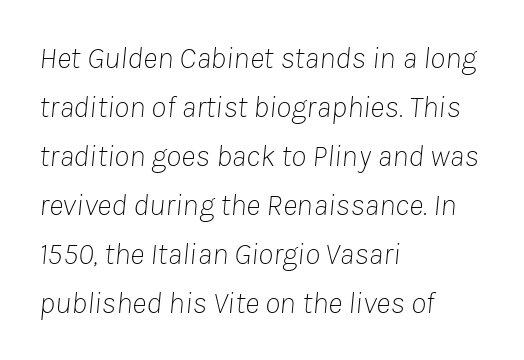
The image shows 31 px thin type, italic (leaning right); set left-aligned, normal line spacing (1.58x), normal letter spacing, not underlined; low stroke contrast and a medium x-height.
